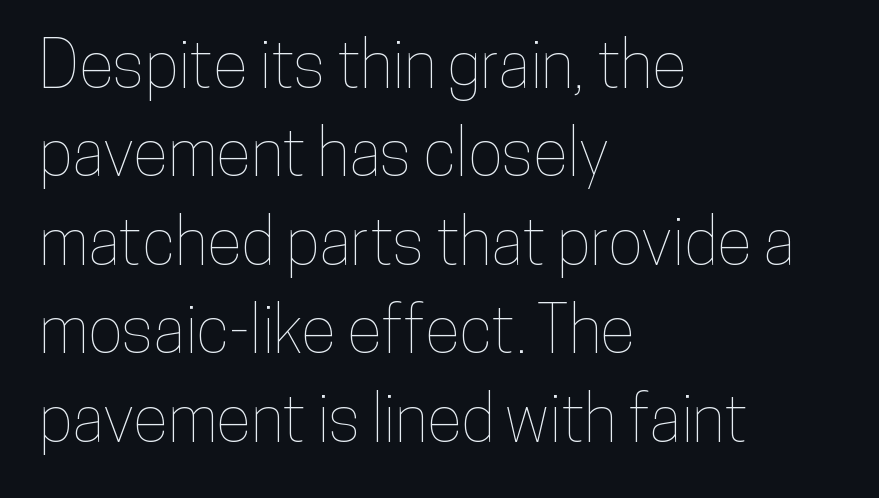
{"italic": "no", "width": "condensed", "stroke_contrast": "low", "x_height": "medium", "monospaced": "no", "underline": "no", "align": "left", "line_spacing": "normal", "line_spacing_ratio": 1.36, "letter_spacing": "normal", "letter_spacing_em": 0.0, "glyph_px": 65}
